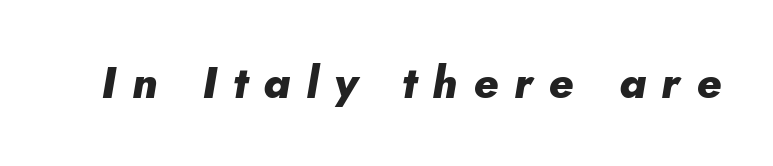
Here the designer chose a conventional face with non-uniform glyph widths. Would a proofreader flag this as italicized? Yes. This rendering features lettering with no underline. Heft: maximum for text — a bold. You could only call the tracking loose — the letters float apart.
